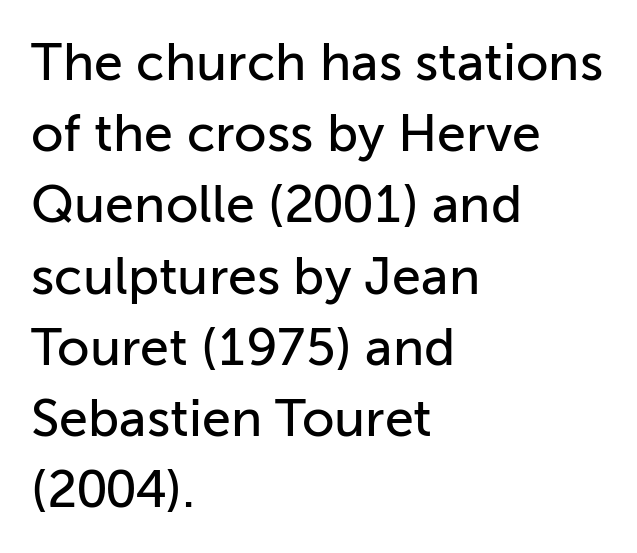
Q: Is the text italic (slanted)? A: No, it is upright.
Q: Is the typeface a serif or a sans-serif typeface? A: Sans-serif.
Q: Is the text underlined? A: No.
Q: How is the paragraph aligned? A: Left-aligned.
Q: Is the spacing between letters normal or unusually wide? A: Normal.
Q: Is the spacing between lines tight, normal or loose? A: Normal.
Q: Width (condensed, normal, or wide)? A: Normal.
Q: Stroke contrast? A: Low.
Q: x-height? A: Medium.
Q: Monospaced? A: No.
